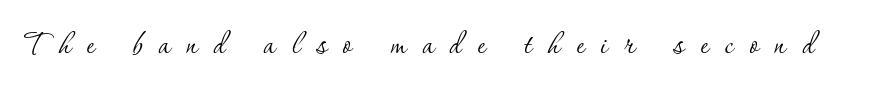
The image shows 39 px thin serif type; set unusually wide letter spacing (+0.42 em), not underlined; low stroke contrast and a small x-height.
